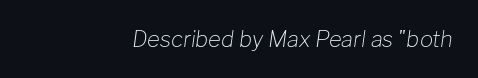
The image shows 22 px text type, italic (leaning right); set normal letter spacing, not underlined.
